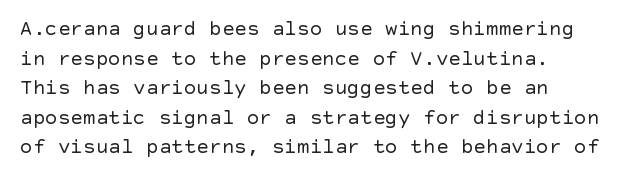
The image shows 21 px text type, upright; set normal line spacing (1.41x), normal letter spacing, not underlined.
